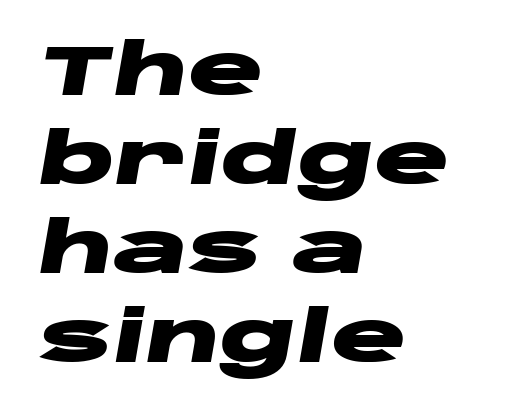
The image shows 70 px heavy, wide type, italic (leaning right); set left-aligned, normal line spacing (1.27x), normal letter spacing, not underlined; low stroke contrast and a large x-height.
